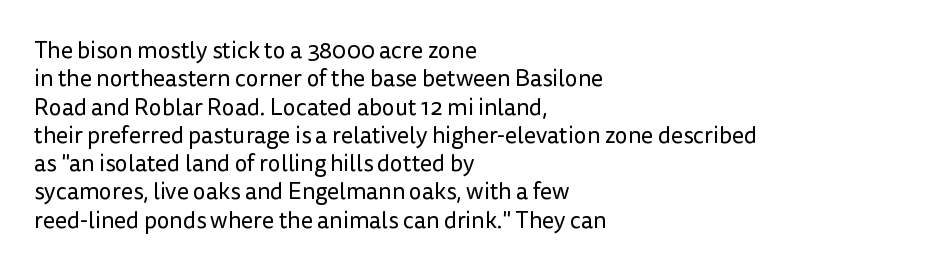
{"italic": "no", "bold": "no", "underline": "no", "align": "left", "line_spacing_ratio": 1.23, "letter_spacing": "normal", "letter_spacing_em": 0.0, "glyph_px": 23}
